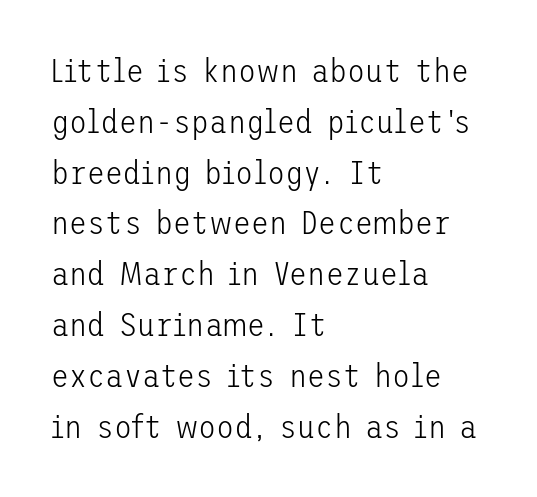
Horizontally, the lines are justified to the leading edge only. Standard letterfit; no display-style spreading of the glyphs. No letter is thick-stroked: the sample isn't bold. The lettering stays uniformly vertical, giving the passage a roman look. The leading is moderate, giving the passage an even texture.
